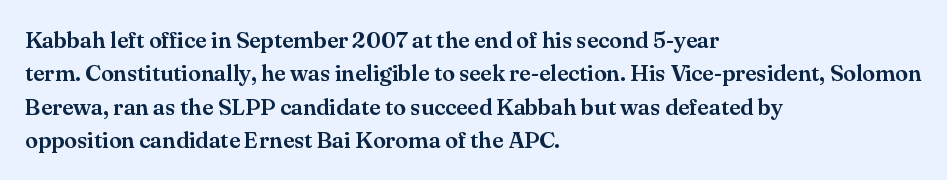
The image shows 23 px text type, upright; set left-aligned, normal line spacing (1.45x), normal letter spacing, not underlined.
